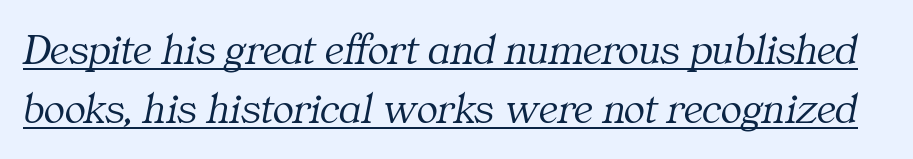
The image shows 44 px light serif type, italic (leaning right); set normal line spacing (1.33x), normal letter spacing, underlined; medium stroke contrast and a medium x-height.
